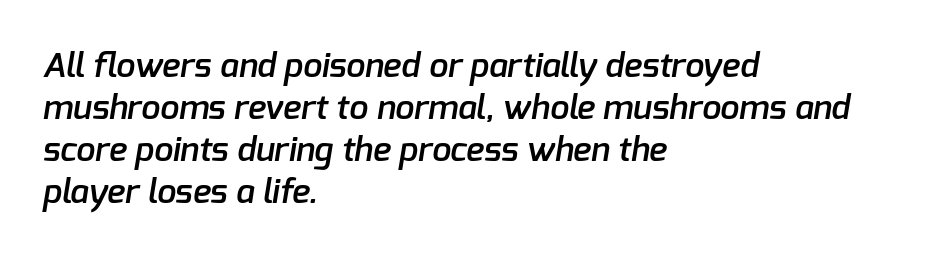
The image shows 34 px semibold sans-serif type; set left-aligned, line spacing 1.24x, normal letter spacing, not underlined; low stroke contrast and a medium x-height.
